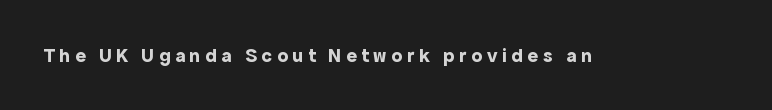
{"italic": "no", "bold": "yes", "underline": "no", "letter_spacing": "wide", "letter_spacing_em": 0.23, "glyph_px": 20}
